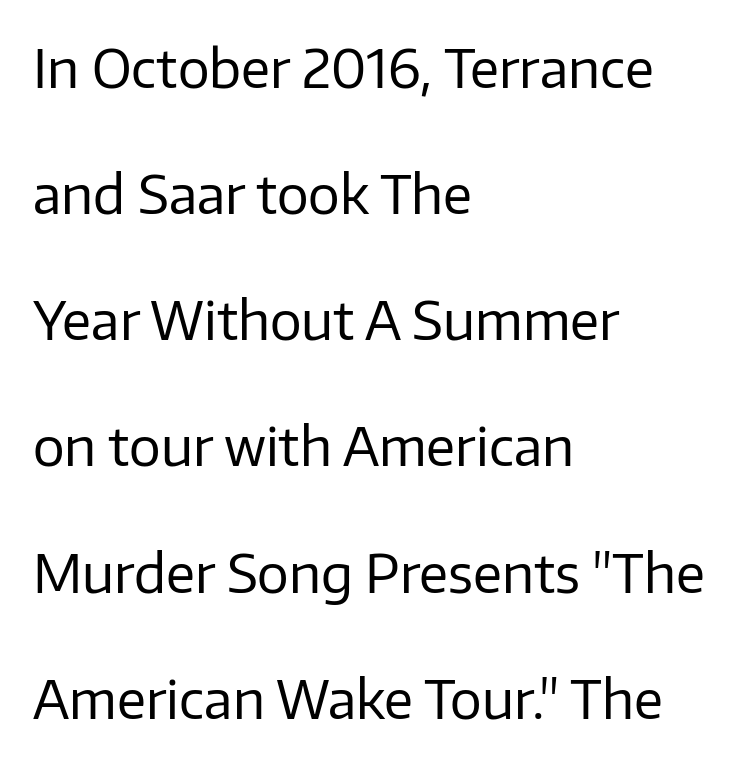
Q: Is the text bold? A: No.
Q: Is the text italic (slanted)? A: No, it is upright.
Q: Is the typeface a serif or a sans-serif typeface? A: Sans-serif.
Q: Is the text underlined? A: No.
Q: How is the paragraph aligned? A: Left-aligned.
Q: Is the spacing between letters normal or unusually wide? A: Normal.
Q: Is the spacing between lines tight, normal or loose? A: Loose.
Q: Width (condensed, normal, or wide)? A: Normal.
Q: Stroke contrast? A: Low.
Q: x-height? A: Medium.
Q: Monospaced? A: No.
